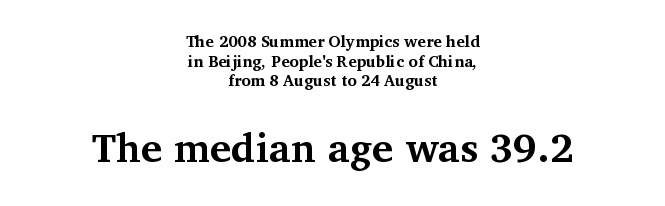
Q: Is the text bold? A: Yes.
Q: Is the text italic (slanted)? A: No, it is upright.
Q: Is the typeface a serif or a sans-serif typeface? A: Serif.
Q: Is the text underlined? A: No.
Q: How is the paragraph aligned? A: Centered.
Q: Is the spacing between letters normal or unusually wide? A: Normal.
Q: Which block of text is set in a larger size, the first (top) or the second (bottom)? A: The second (bottom) one.
Q: Width (condensed, normal, or wide)? A: Normal.
Q: Stroke contrast? A: Medium.
Q: x-height? A: Medium.
Q: Monospaced? A: No.
